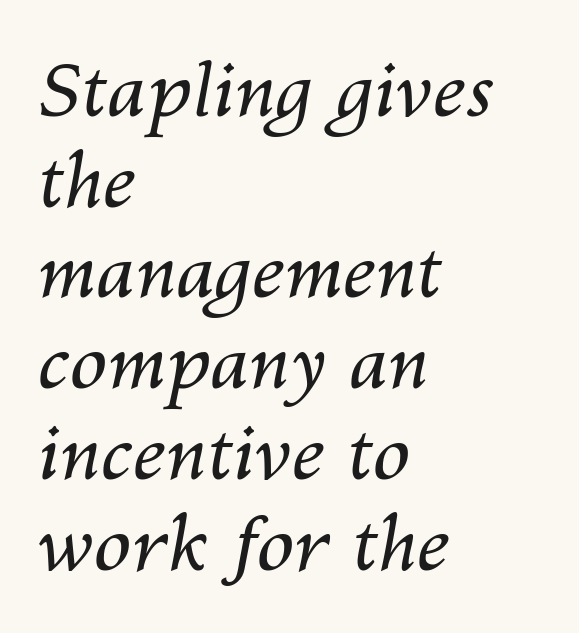
The image shows 75 px regular-weight type, italic (leaning right); set left-aligned, line spacing 1.21x, normal letter spacing, not underlined; medium stroke contrast and a medium x-height.
